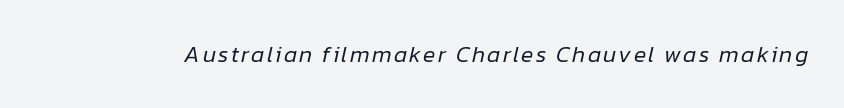
{"italic": "yes", "lean": "right", "slant_degrees": 12, "bold": "no", "underline": "no", "glyph_px": 23}
